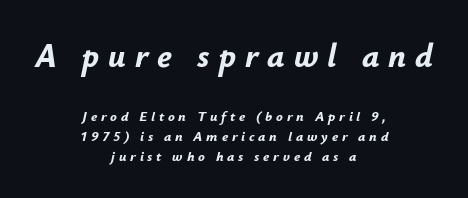
Q: Is the text bold? A: Yes.
Q: Is the text italic (slanted)? A: Yes, it leans right by about 12 degrees.
Q: Is the text underlined? A: No.
Q: How is the paragraph aligned? A: Centered.
Q: Is the spacing between letters normal or unusually wide? A: Unusually wide.
Q: Is the spacing between lines tight, normal or loose? A: Normal.
Q: Which block of text is set in a larger size, the first (top) or the second (bottom)? A: The first (top) one.
Q: Width (condensed, normal, or wide)? A: Normal.
Q: Stroke contrast? A: Low.
Q: x-height? A: Small.
Q: Monospaced? A: No.
